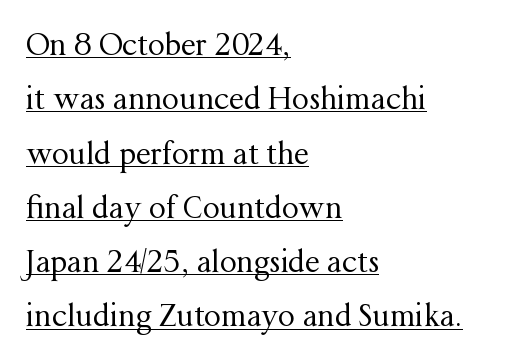
Q: Is the text bold? A: No.
Q: Is the text italic (slanted)? A: No, it is upright.
Q: Is the typeface a serif or a sans-serif typeface? A: Serif.
Q: Is the text underlined? A: Yes.
Q: How is the paragraph aligned? A: Left-aligned.
Q: Is the spacing between letters normal or unusually wide? A: Normal.
Q: Width (condensed, normal, or wide)? A: Normal.
Q: Stroke contrast? A: Medium.
Q: x-height? A: Medium.
Q: Monospaced? A: No.
